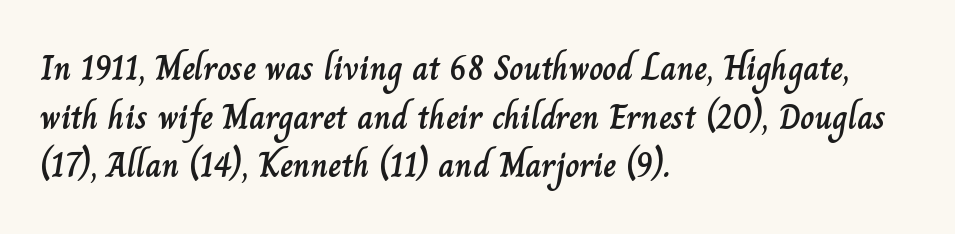
One-word summary of the alignment: left. Think of a printed novel: that variable character pitch is what you see here. Leading matches the norm, producing a regular column. Compared with typical body copy, the letter spacing here is the same.
